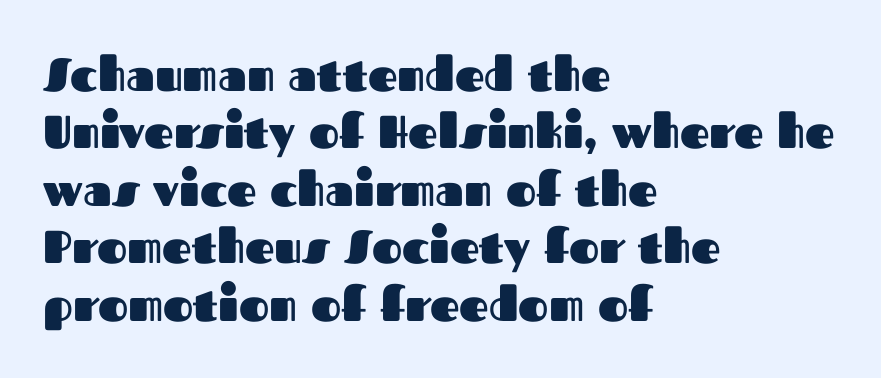
{"serif": "no", "italic": "no", "bold": "yes", "weight": "heavy", "width": "normal", "stroke_contrast": "medium", "x_height": "medium", "monospaced": "no", "underline": "no", "align": "left", "line_spacing": "normal", "line_spacing_ratio": 1.25, "letter_spacing": "normal", "letter_spacing_em": 0.0, "glyph_px": 46}
